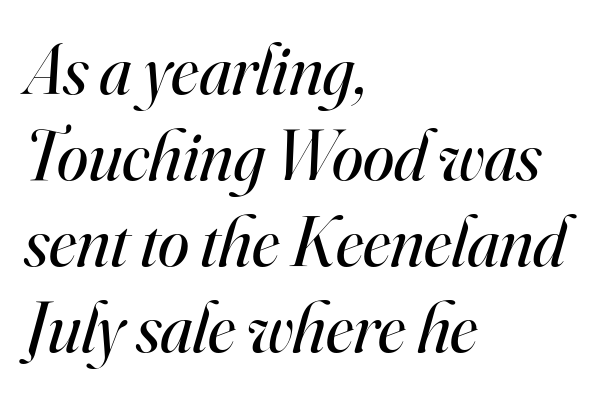
{"serif": "yes", "italic": "yes", "lean": "right", "slant_degrees": 16, "bold": "no", "weight": "regular", "width": "normal", "stroke_contrast": "high", "x_height": "small", "monospaced": "no", "underline": "no", "align": "left", "line_spacing_ratio": 1.21, "letter_spacing": "normal", "letter_spacing_em": 0.0, "glyph_px": 71}
